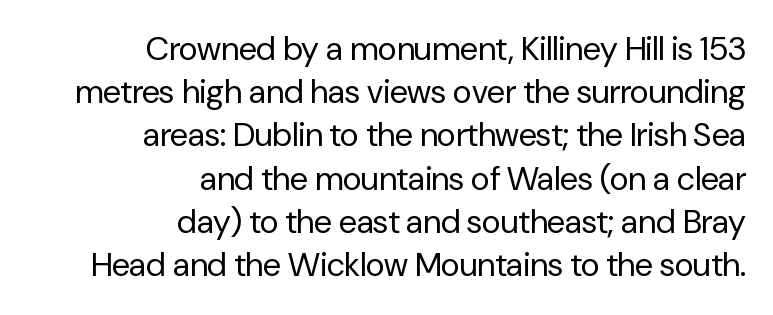
Ordinary non-slanted type is in use. Stems and bowls with no extra thickness — not bold. The lines sit at an ordinary, default distance from one another. How are the letters spaced? Ordinarily, with no added tracking. Looks like regular typesetting: each glyph gets only the width it needs. Honestly, there is no underline to notice here at all.
